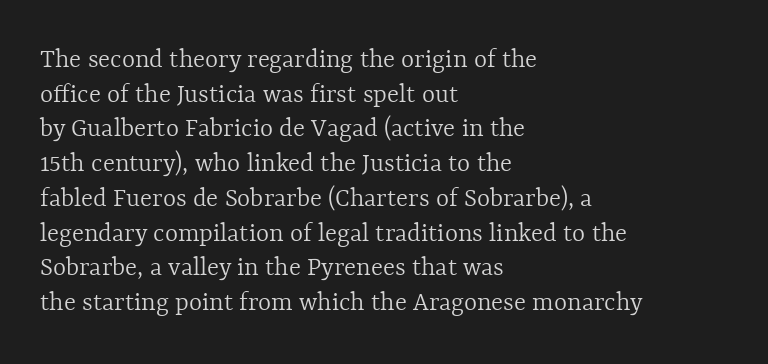
The image shows 28 px light type, upright; set left-aligned, line spacing 1.24x, normal letter spacing, not underlined; a medium x-height.
